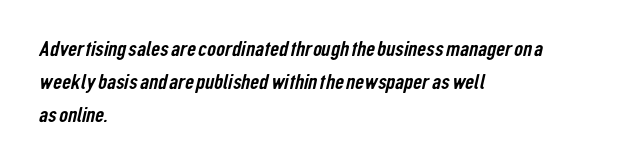
Is the letter spacing exaggerated? No — it looks like the ordinary default. Honestly, the row spacing looks completely unremarkable. This sample is left-justified, so line endings fall wherever the words run out. The space beneath each line is pristine and unruled.
